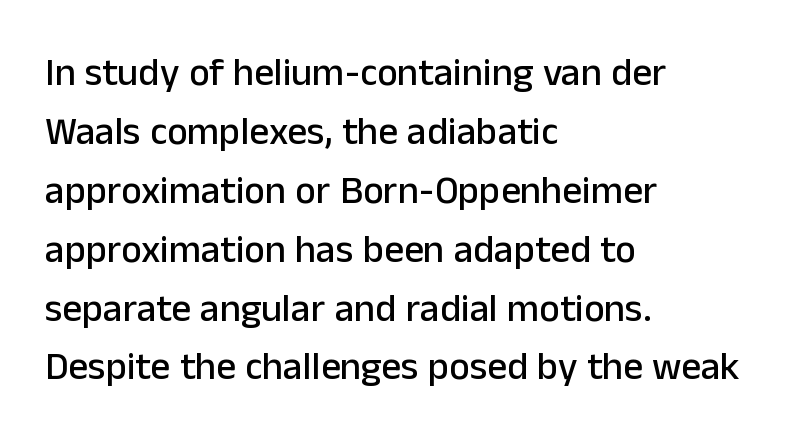
Glyph-to-glyph distance matches everyday printed text. The ragged edge is on the right, which tells us the setting is flush left. If you drew a line through each stem, it would be perfectly vertical. Serif or sans? Sans — the stroke terminals are bare. Here the designer chose a conventional face with non-uniform glyph widths.
